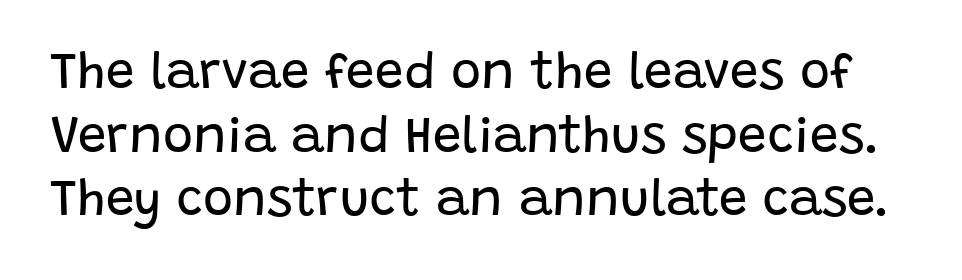
Q: Is the text bold? A: No.
Q: Is the text italic (slanted)? A: No, it is upright.
Q: Is the typeface a serif or a sans-serif typeface? A: Sans-serif.
Q: Is the text underlined? A: No.
Q: Is the spacing between letters normal or unusually wide? A: Normal.
Q: Is the spacing between lines tight, normal or loose? A: Normal.
Q: Width (condensed, normal, or wide)? A: Normal.
Q: Stroke contrast? A: Low.
Q: x-height? A: Large.
Q: Monospaced? A: No.
